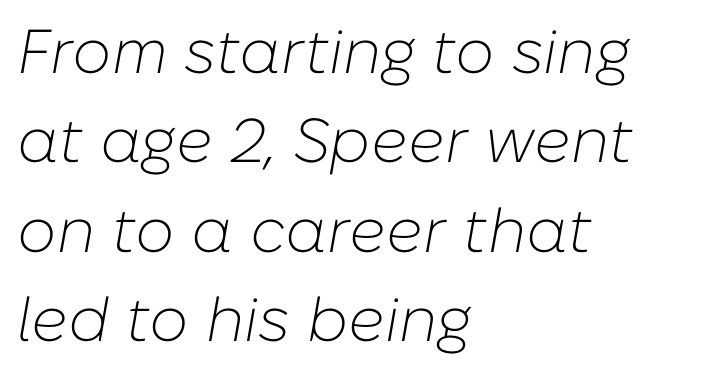
Q: Is the text bold? A: No.
Q: Is the text italic (slanted)? A: Yes, it leans right by about 10 degrees.
Q: Is the text underlined? A: No.
Q: How is the paragraph aligned? A: Left-aligned.
Q: Is the spacing between letters normal or unusually wide? A: Normal.
Q: Is the spacing between lines tight, normal or loose? A: Normal.
Q: Width (condensed, normal, or wide)? A: Normal.
Q: Stroke contrast? A: Low.
Q: x-height? A: Medium.
Q: Monospaced? A: No.
